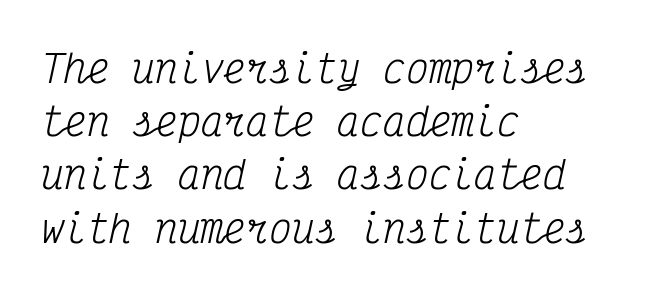
Each letter, wide or thin by design, is forced into the same width here. Font category for this specimen: serif. There is no visible air inserted between adjacent glyphs. This is not heavy type; no bold has been used. This is oblique type, the kind used for emphasis or titles. The vertical gap from one line to the next is medium.
